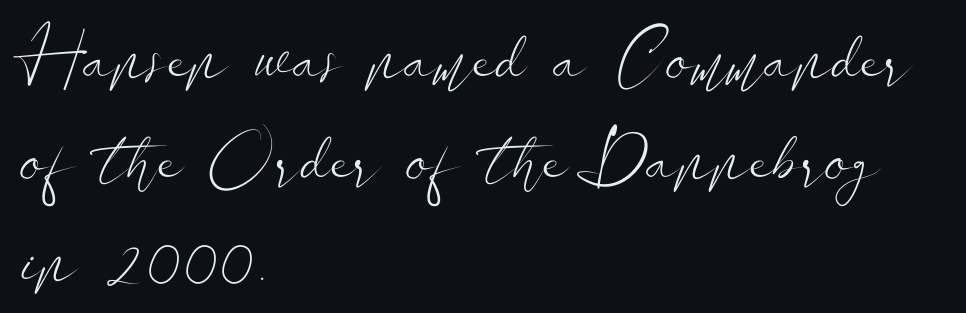
The image shows 70 px light, wide sans-serif type; set left-aligned, normal line spacing (1.45x), normal letter spacing, not underlined; low stroke contrast and a small x-height.
